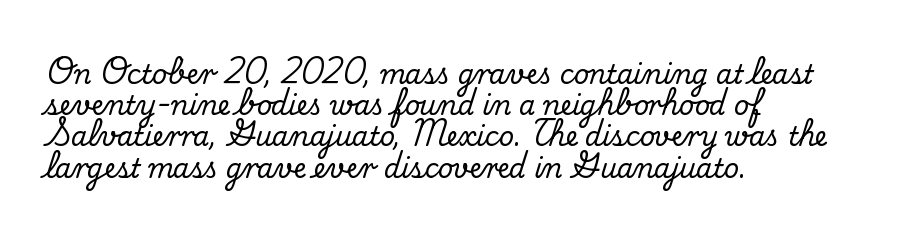
The image shows 26 px text type; set left-aligned, line spacing 1.2x, normal letter spacing, not underlined.
